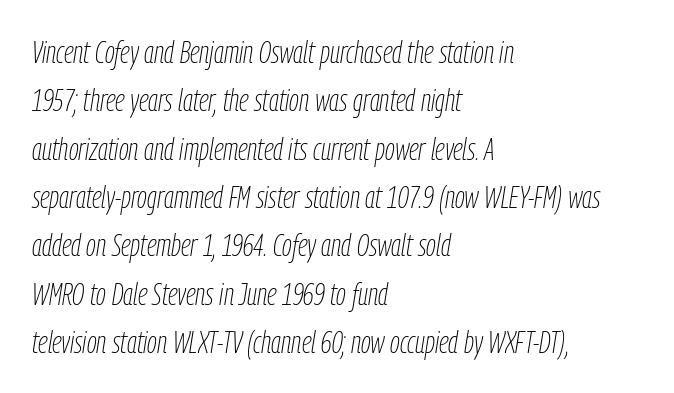
{"italic": "yes", "lean": "right", "slant_degrees": 9, "bold": "no", "weight": "thin", "width": "condensed", "stroke_contrast": "low", "x_height": "medium", "monospaced": "no", "underline": "no", "align": "left", "line_spacing": "normal", "line_spacing_ratio": 1.56, "letter_spacing": "normal", "letter_spacing_em": 0.0, "glyph_px": 31}
